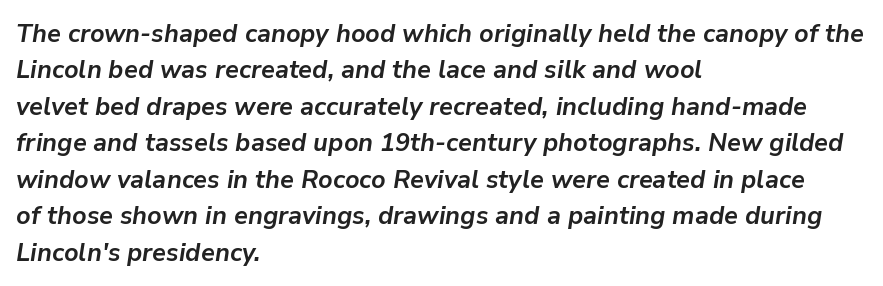
{"italic": "yes", "lean": "right", "slant_degrees": 9, "bold": "yes", "underline": "no", "align": "left", "line_spacing": "normal", "line_spacing_ratio": 1.46, "letter_spacing": "normal", "letter_spacing_em": 0.0, "glyph_px": 25}
